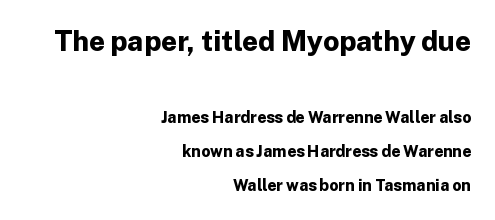
Does the copy run flush right? Yes — the right margin is perfectly even. If you measured baseline to baseline, you'd find a long distance. Plenty of ink on the page — the face is bold. Look at the bottom of the vertical strokes: they stop flat, with no serifs. The initial chunk of copy outweighs the following chunk in type size. Quick note: not italic, upright.
